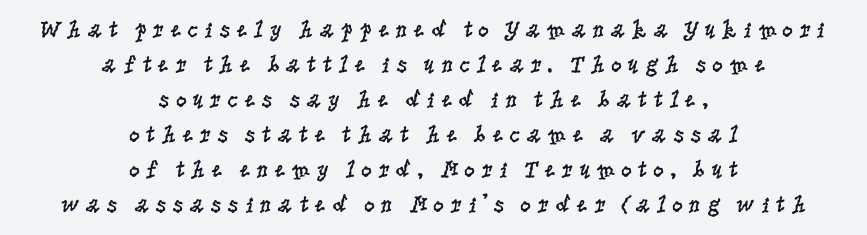
{"bold": "no", "underline": "no", "align": "center", "line_spacing": "normal", "line_spacing_ratio": 1.46, "letter_spacing": "wide", "letter_spacing_em": 0.23, "glyph_px": 24}
